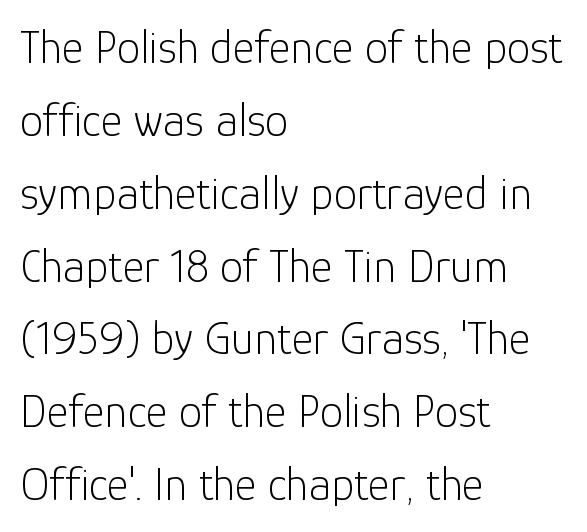
The strokes carry an ordinary text weight at most. Characters remain perfectly vertical along every line. Inter-character spacing is left at the font's built-in metrics. The typesetter chose a ragged-right arrangement here. The rendering shows plain stroke endings on the letterforms — a sans-serif design.
